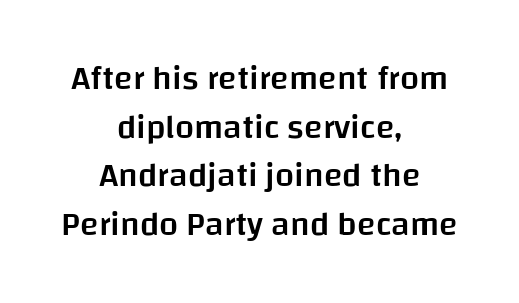
Q: Is the text bold? A: Semi-bold.
Q: Is the text italic (slanted)? A: No, it is upright.
Q: Is the typeface a serif or a sans-serif typeface? A: Sans-serif.
Q: Is the text underlined? A: No.
Q: How is the paragraph aligned? A: Centered.
Q: Is the spacing between letters normal or unusually wide? A: Normal.
Q: Is the spacing between lines tight, normal or loose? A: Normal.
Q: Width (condensed, normal, or wide)? A: Normal.
Q: Stroke contrast? A: Low.
Q: x-height? A: Large.
Q: Monospaced? A: No.
